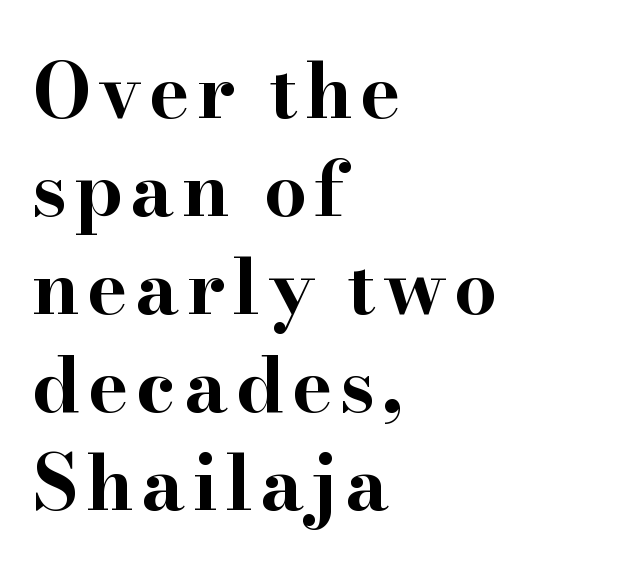
{"serif": "yes", "italic": "no", "bold": "yes", "weight": "bold", "width": "wide", "stroke_contrast": "high", "x_height": "small", "monospaced": "no", "underline": "no", "align": "left", "line_spacing": "normal", "line_spacing_ratio": 1.29, "glyph_px": 76}
